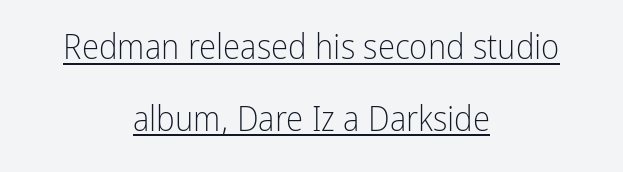
{"serif": "no", "italic": "no", "bold": "no", "weight": "light", "width": "condensed", "stroke_contrast": "low", "x_height": "medium", "monospaced": "no", "underline": "yes", "align": "center", "line_spacing": "loose", "line_spacing_ratio": 2.05, "letter_spacing": "normal", "letter_spacing_em": 0.0, "glyph_px": 35}
